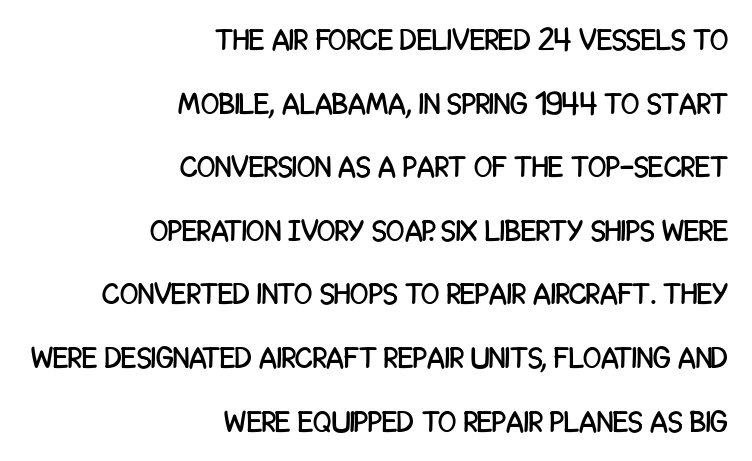
Style check: upright. Notice the wide empty band between every row — that's loose leading. Does extra space separate the letters? No, they use regular spacing. Think of a printed novel: that variable character pitch is what you see here. The string is rendered with underlining switched off.
